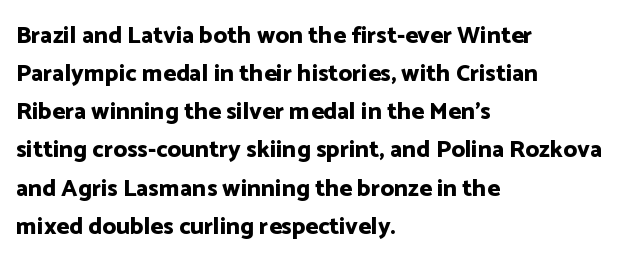
The image shows 24 px bold type, upright; set left-aligned, normal line spacing (1.59x), normal letter spacing, not underlined.
